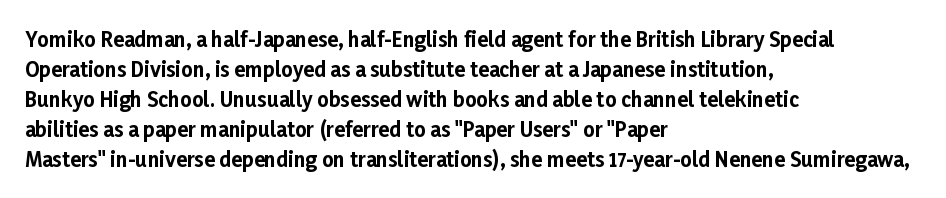
The image shows 20 px bold type, upright; set left-aligned, normal line spacing (1.5x), normal letter spacing, not underlined.
